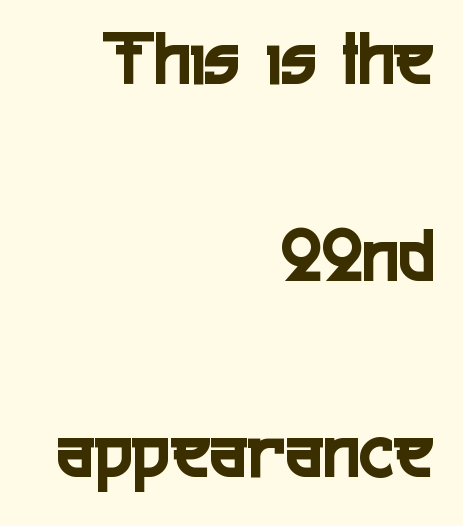
Caption: standard tracking, unaltered. Unlike italic type, these characters show no tilt at all. A typesetter would call this proportional, since set widths differ per character. Honestly, the rows look like they've been pulled way apart. The typesetter chose a ragged-left arrangement here. Anything drawn beneath the words? Only blank space.
